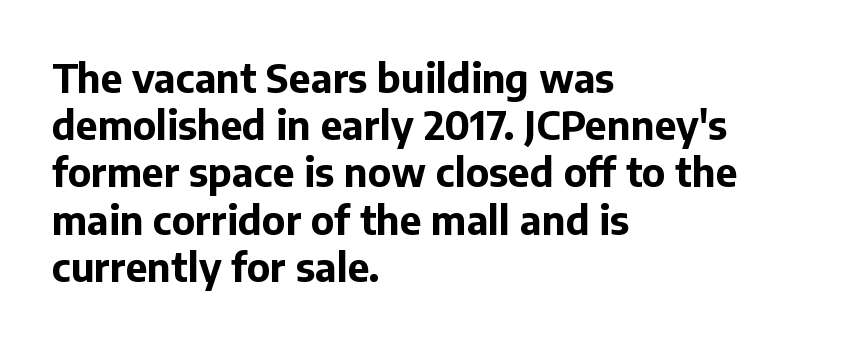
{"serif": "no", "italic": "no", "bold": "yes", "weight": "bold", "width": "normal", "stroke_contrast": "low", "x_height": "medium", "monospaced": "no", "underline": "no", "align": "left", "line_spacing_ratio": 1.21, "letter_spacing": "normal", "letter_spacing_em": 0.0, "glyph_px": 39}
